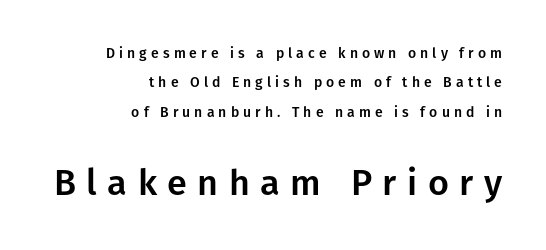
The image shows 36 px sans-serif type, upright; set right-aligned, loose line spacing (2.1x), unusually wide letter spacing (+0.29 em), not underlined; the second (bottom) block is 2.57x larger; low stroke contrast and a medium x-height.
